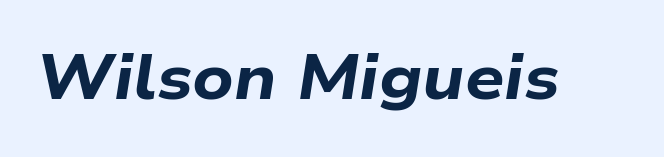
Q: Is the text bold? A: Yes.
Q: Is the text italic (slanted)? A: Yes, it leans right by about 9 degrees.
Q: Is the text underlined? A: No.
Q: Is the spacing between letters normal or unusually wide? A: Normal.
Q: Width (condensed, normal, or wide)? A: Wide.
Q: Stroke contrast? A: Low.
Q: x-height? A: Medium.
Q: Monospaced? A: No.
